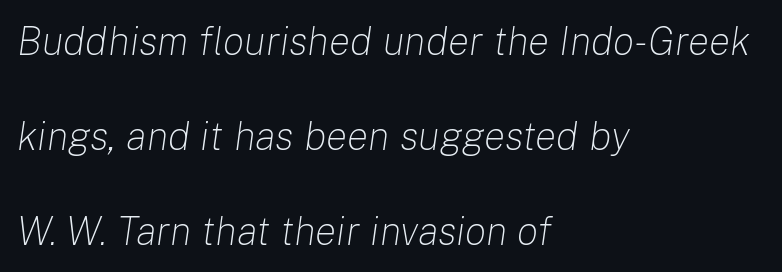
The image shows 40 px light type, italic (leaning right); set left-aligned, loose line spacing (2.38x), normal letter spacing, not underlined; low stroke contrast and a medium x-height.
